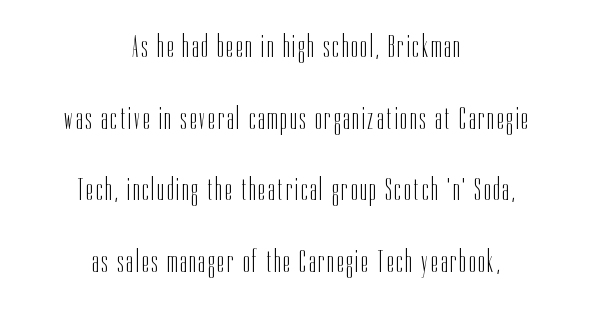
{"serif": "no", "italic": "no", "bold": "no", "weight": "light", "width": "condensed", "stroke_contrast": "low", "x_height": "medium", "monospaced": "no", "underline": "no", "align": "center", "line_spacing": "loose", "line_spacing_ratio": 2.31, "glyph_px": 31}
